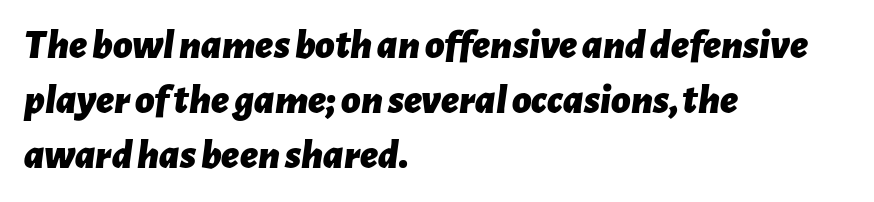
The letters are slanted; this is an italic face. Looks like regular typesetting: each glyph gets only the width it needs. Characters follow at the spacing the type designer built in. The specimen omits any rule beneath the text block's lines. A dark, heavy texture on the line: the type is bold.
